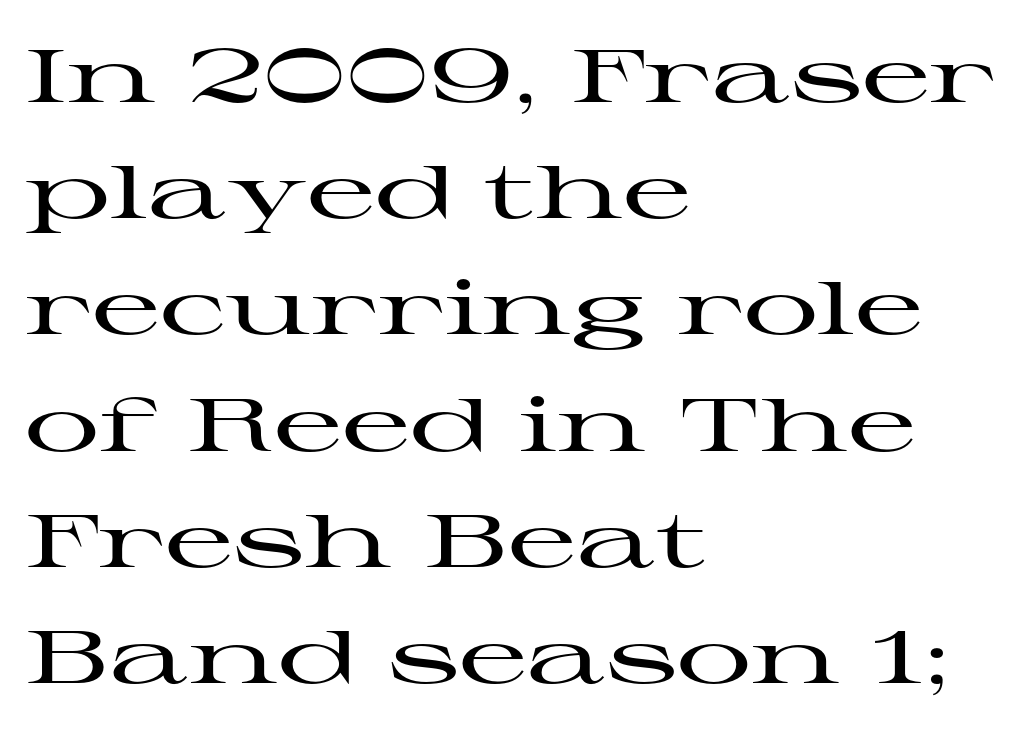
The image shows 75 px wide serif type, upright; set left-aligned, normal line spacing (1.55x), normal letter spacing, not underlined; high stroke contrast and a medium x-height.
